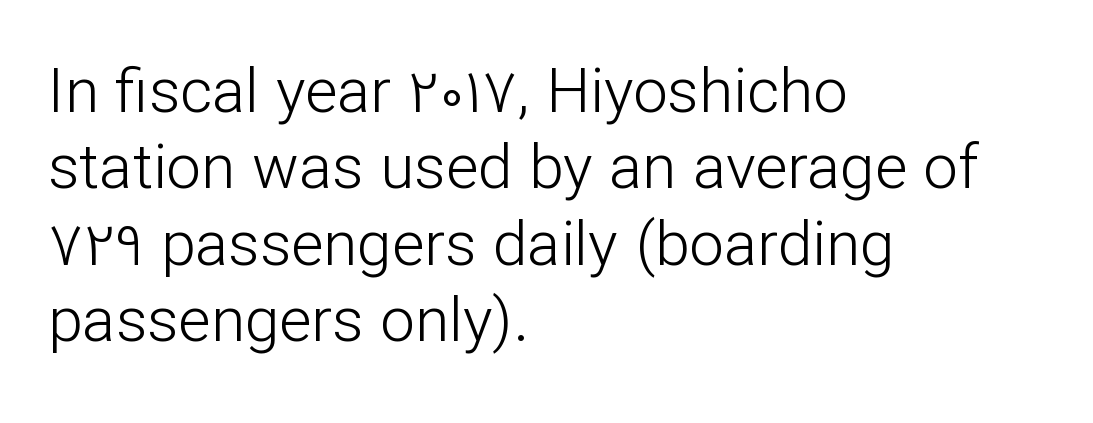
Character widths vary here, with narrow letters taking less room than wide ones. No chunkiness to these letters — they're not bold. Does the copy run flush right? No — it runs flush left. To sum up the face: it is a sans, with no serifs. Nope, not italic — everything's standing straight.
